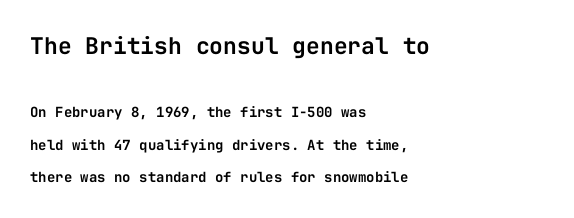
The line texture is even and compact thanks to regular tracking. Reading down the block, your eye returns to a fixed left position each line. The designer dialed line spacing up above the default. Posture: upright roman. Quick note: underline off.
